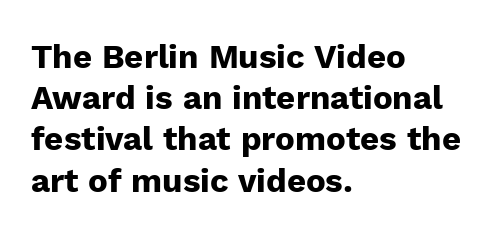
Q: Is the text bold? A: Yes.
Q: Is the text italic (slanted)? A: No, it is upright.
Q: Is the typeface a serif or a sans-serif typeface? A: Sans-serif.
Q: Is the text underlined? A: No.
Q: How is the paragraph aligned? A: Left-aligned.
Q: Is the spacing between letters normal or unusually wide? A: Normal.
Q: Is the spacing between lines tight, normal or loose? A: Normal.
Q: Width (condensed, normal, or wide)? A: Normal.
Q: Stroke contrast? A: Low.
Q: x-height? A: Medium.
Q: Monospaced? A: No.
